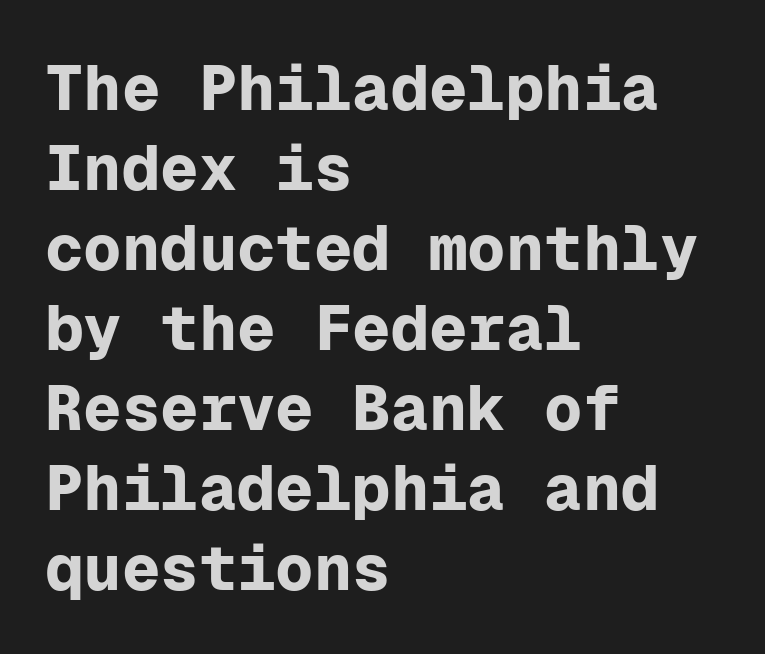
Q: Is the text bold? A: Yes.
Q: Is the text italic (slanted)? A: No, it is upright.
Q: Is the typeface a serif or a sans-serif typeface? A: Sans-serif.
Q: Is the text underlined? A: No.
Q: How is the paragraph aligned? A: Left-aligned.
Q: Is the spacing between letters normal or unusually wide? A: Normal.
Q: Is the spacing between lines tight, normal or loose? A: Normal.
Q: Width (condensed, normal, or wide)? A: Normal.
Q: Stroke contrast? A: Low.
Q: x-height? A: Medium.
Q: Monospaced? A: Yes.
